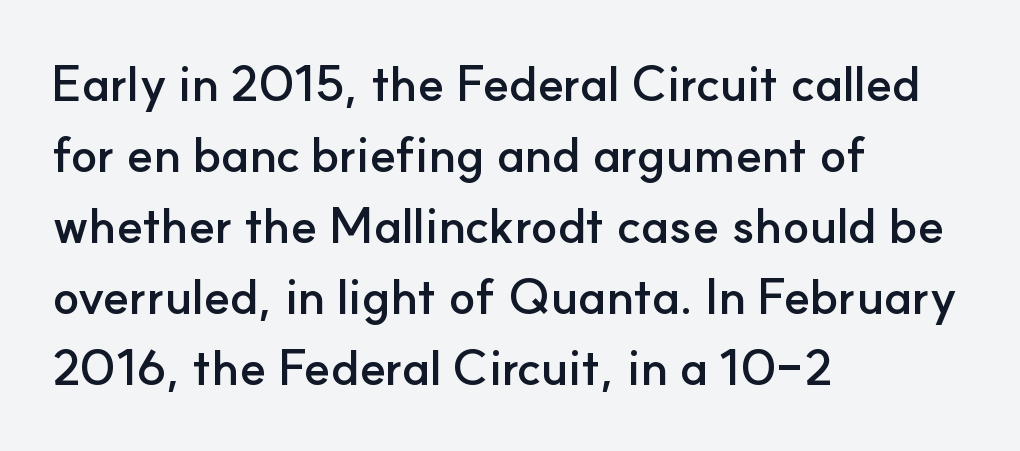
The lines in this sample share a left origin and differ only in where they stop. Think of a printed novel: that variable character pitch is what you see here. The leading is moderate, giving the passage an even texture. A sans-serif font was chosen for this passage.
